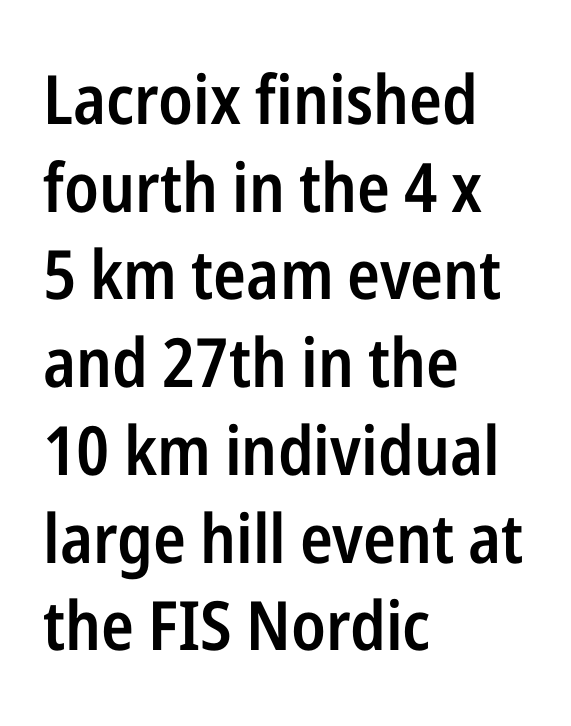
Q: Is the text bold? A: Semi-bold.
Q: Is the text italic (slanted)? A: No, it is upright.
Q: Is the typeface a serif or a sans-serif typeface? A: Sans-serif.
Q: Is the text underlined? A: No.
Q: How is the paragraph aligned? A: Left-aligned.
Q: Is the spacing between letters normal or unusually wide? A: Normal.
Q: Is the spacing between lines tight, normal or loose? A: Normal.
Q: Width (condensed, normal, or wide)? A: Condensed.
Q: Stroke contrast? A: Low.
Q: x-height? A: Medium.
Q: Monospaced? A: No.
